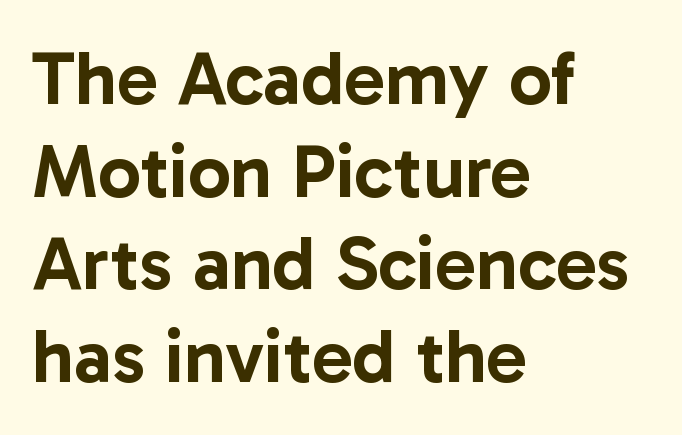
Q: Is the text italic (slanted)? A: No, it is upright.
Q: Is the typeface a serif or a sans-serif typeface? A: Sans-serif.
Q: Is the text underlined? A: No.
Q: How is the paragraph aligned? A: Left-aligned.
Q: Is the spacing between letters normal or unusually wide? A: Normal.
Q: Width (condensed, normal, or wide)? A: Normal.
Q: Stroke contrast? A: Low.
Q: x-height? A: Medium.
Q: Monospaced? A: No.
